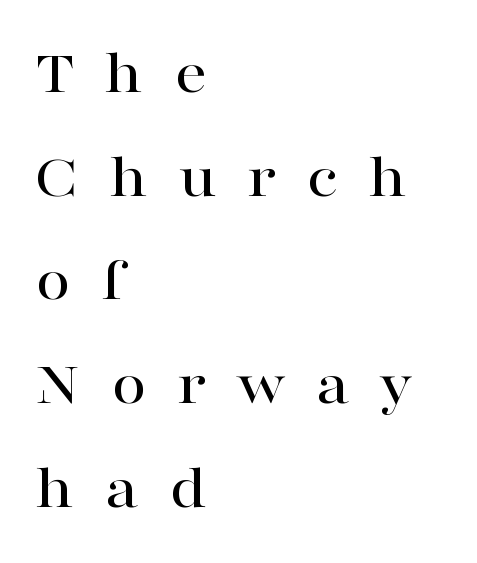
Rendered with straight, roman letterforms. Old-style or modern, the face here clearly has serifs. This sample has the flowing, uneven cadence of proportional lettering. One glance says typical: line gaps are just what's usual. The passage shown has open, widely tracked lettering throughout. The setting favours the left margin, as ordinary paragraphs usually do.
